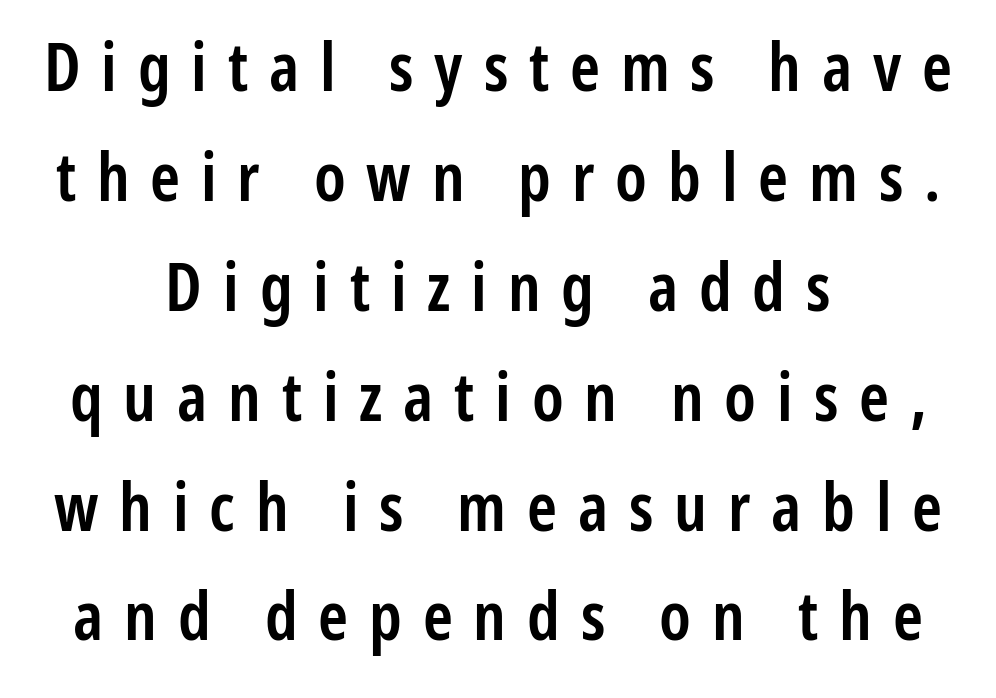
Q: Is the text bold? A: Semi-bold.
Q: Is the text italic (slanted)? A: No, it is upright.
Q: Is the typeface a serif or a sans-serif typeface? A: Sans-serif.
Q: Is the text underlined? A: No.
Q: How is the paragraph aligned? A: Centered.
Q: Is the spacing between letters normal or unusually wide? A: Unusually wide.
Q: Is the spacing between lines tight, normal or loose? A: Normal.
Q: Width (condensed, normal, or wide)? A: Condensed.
Q: Stroke contrast? A: Low.
Q: x-height? A: Medium.
Q: Monospaced? A: No.
